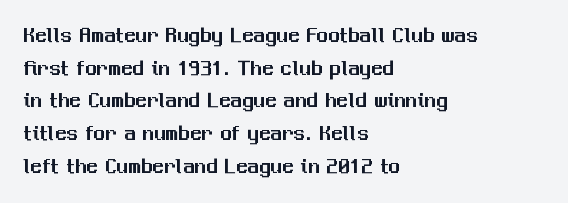
The image shows 23 px text type, upright; set left-aligned, normal line spacing (1.42x), normal letter spacing, not underlined.
